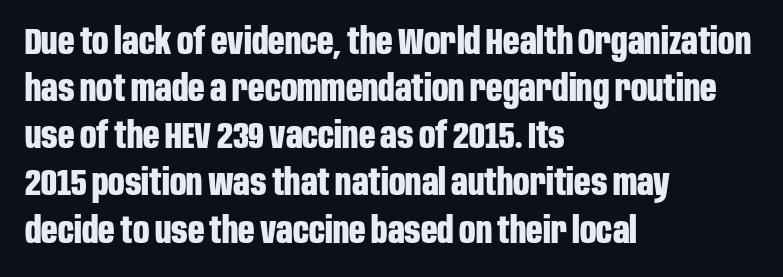
{"serif": "no", "italic": "no", "bold": "yes", "weight": "bold", "width": "condensed", "stroke_contrast": "low", "x_height": "large", "monospaced": "no", "underline": "no", "align": "left", "line_spacing": "normal", "line_spacing_ratio": 1.31, "letter_spacing": "normal", "letter_spacing_em": 0.0, "glyph_px": 36}
